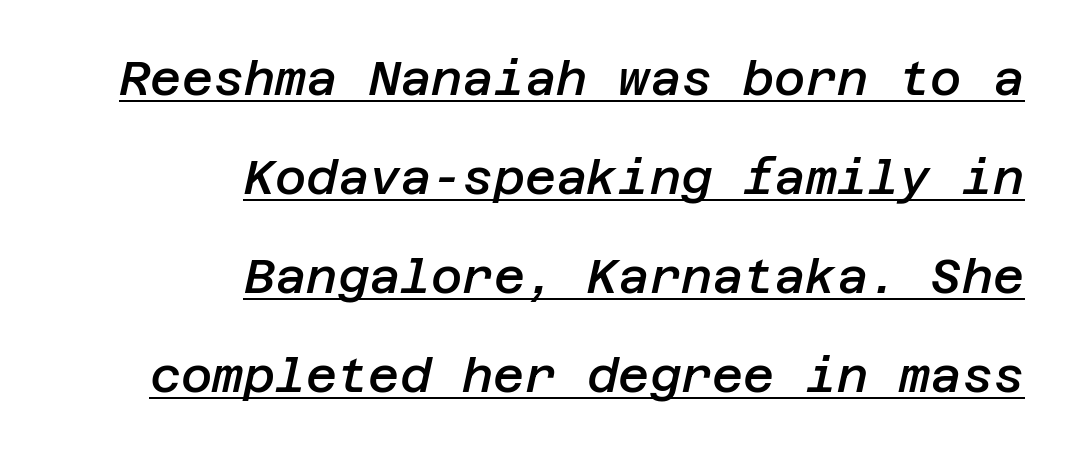
Tracking here is standard; glyphs follow each other at the usual distance. The glyphs look as if they've been sheared to an angle. How would I describe the line gaps? Wide and relaxed. Each line of the rendering has a horizontal stroke beneath the glyphs.
